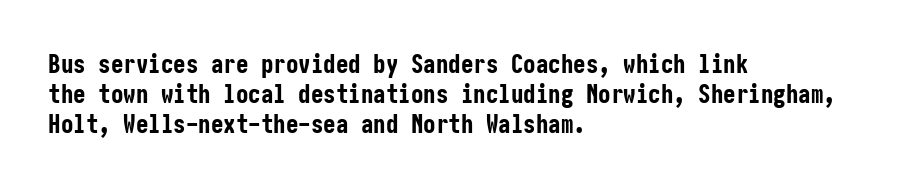
{"italic": "no", "bold": "yes", "underline": "no", "align": "left", "line_spacing_ratio": 1.2, "letter_spacing": "normal", "letter_spacing_em": 0.0, "glyph_px": 25}
